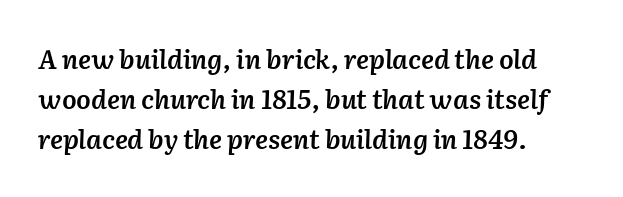
Q: Is the text bold? A: Semi-bold.
Q: Is the text italic (slanted)? A: Yes, it leans right by about 2 degrees.
Q: Is the text underlined? A: No.
Q: How is the paragraph aligned? A: Left-aligned.
Q: Is the spacing between letters normal or unusually wide? A: Normal.
Q: Is the spacing between lines tight, normal or loose? A: Normal.
